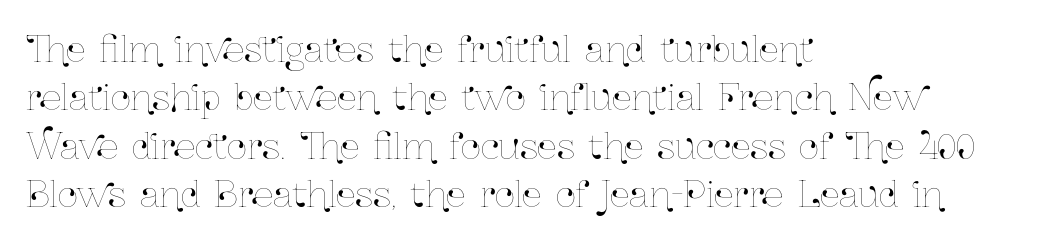
Nothing unusual about the tracking: characters are spaced as the font intends. Only glyphs here, with clear space below each row. Quick note: interline space is typical. The letters advance in unequal steps, a hallmark of proportional type. Do the letters lean? They stand straight.
